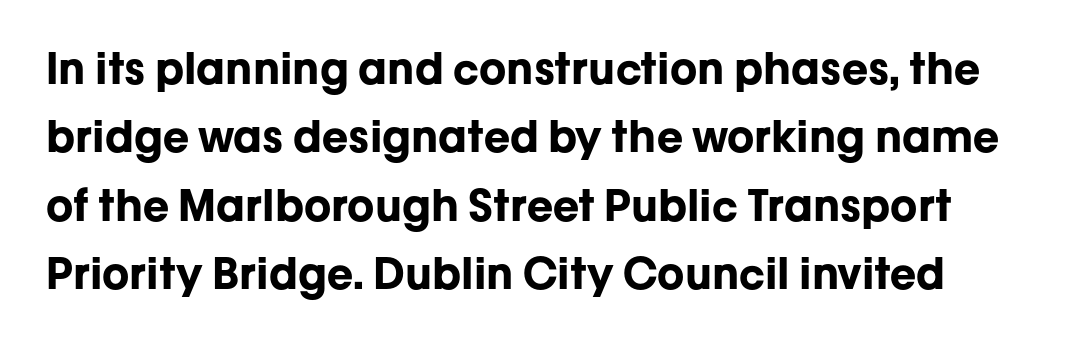
Q: Is the text bold? A: Yes.
Q: Is the text italic (slanted)? A: No, it is upright.
Q: Is the typeface a serif or a sans-serif typeface? A: Sans-serif.
Q: Is the text underlined? A: No.
Q: Is the spacing between letters normal or unusually wide? A: Normal.
Q: Is the spacing between lines tight, normal or loose? A: Normal.
Q: Width (condensed, normal, or wide)? A: Normal.
Q: Stroke contrast? A: Low.
Q: x-height? A: Medium.
Q: Monospaced? A: No.
